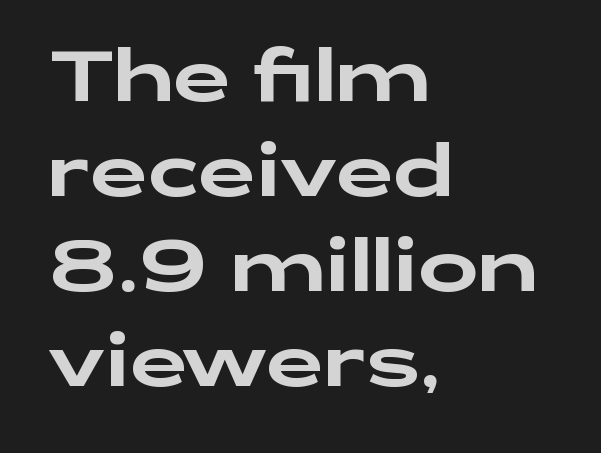
{"serif": "no", "italic": "no", "width": "wide", "stroke_contrast": "low", "x_height": "medium", "monospaced": "no", "underline": "no", "align": "left", "line_spacing": "normal", "line_spacing_ratio": 1.32, "letter_spacing": "normal", "letter_spacing_em": 0.0, "glyph_px": 72}
